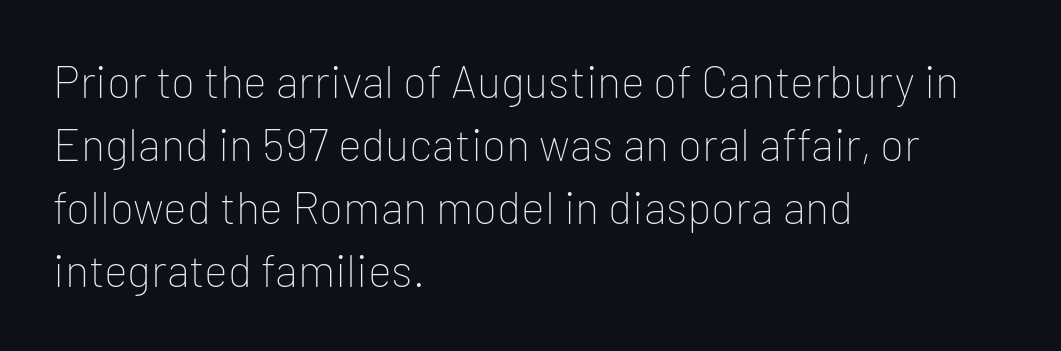
{"serif": "no", "italic": "no", "bold": "no", "weight": "thin", "width": "normal", "stroke_contrast": "low", "x_height": "medium", "monospaced": "no", "underline": "no", "align": "left", "line_spacing": "normal", "line_spacing_ratio": 1.4, "letter_spacing": "normal", "letter_spacing_em": 0.0, "glyph_px": 45}
